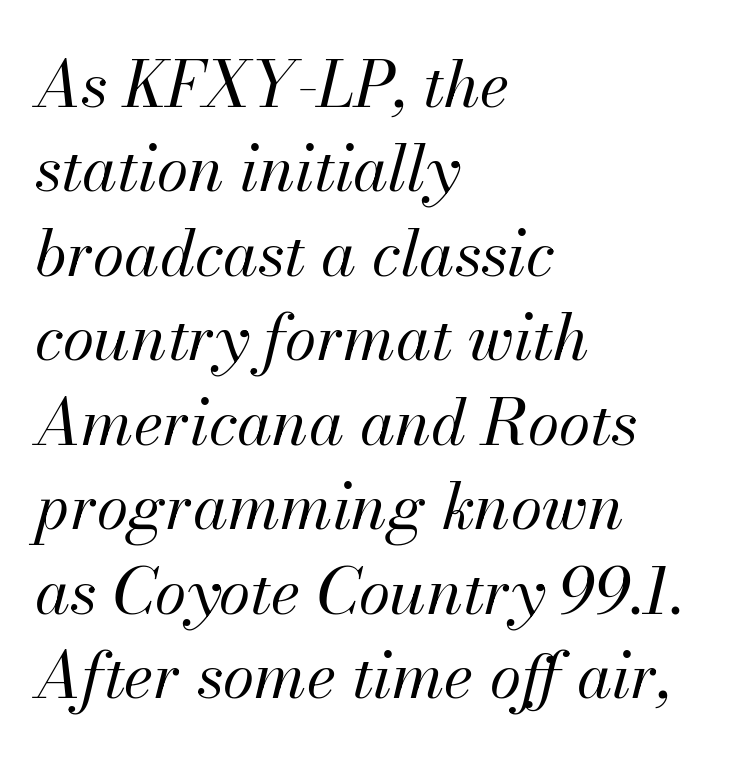
This rendering leaves character spacing at its baseline value. No word sits above an underline. Caption: multi-line text, flush left, ragged right. These lines were composed using italics. Each letter keeps its own natural width here, so spacing adapts to shape.
